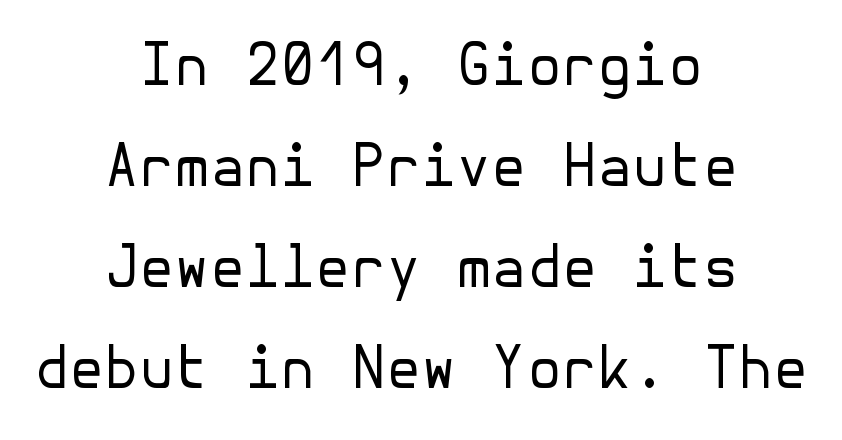
The image shows 57 px regular-weight sans-serif type, upright; set centered, line spacing 1.77x, normal letter spacing, not underlined; low stroke contrast and a medium x-height.
